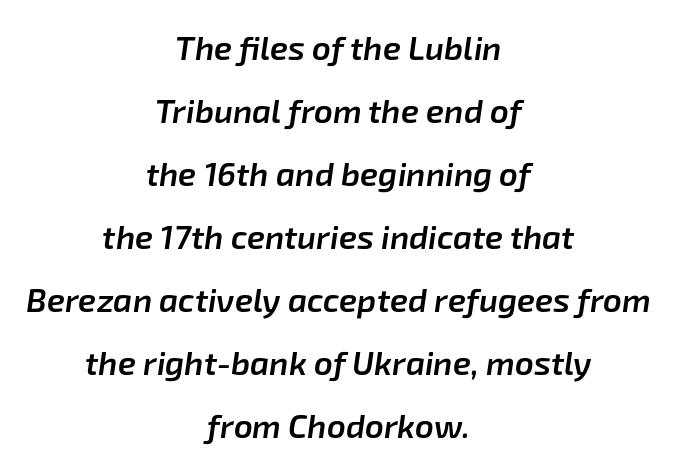
Standard letterfit; no display-style spreading of the glyphs. Neither beginnings nor endings align; midpoints do. Rows of type keep a wide berth in the vertical direction. Rule under the text: the space is simply empty. Think of a printed novel: that variable character pitch is what you see here.
